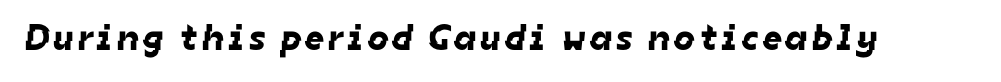
Q: Is the typeface a serif or a sans-serif typeface? A: Sans-serif.
Q: Is the text underlined? A: No.
Q: Width (condensed, normal, or wide)? A: Normal.
Q: Stroke contrast? A: Low.
Q: x-height? A: Medium.
Q: Monospaced? A: No.
